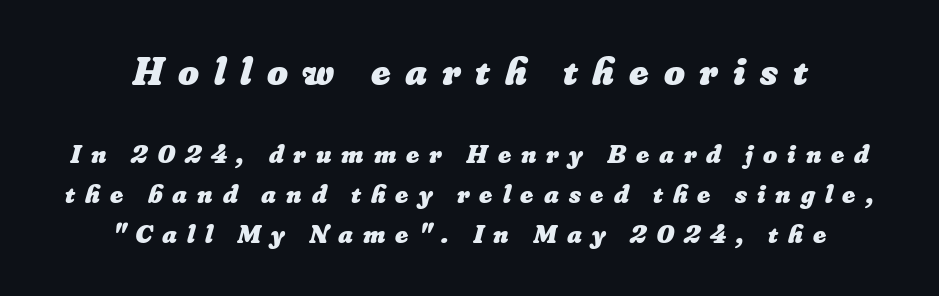
The leading is moderate, giving the passage an even texture. These lines stack symmetrically, like a column narrowing and widening about its center. A typesetter would call this heavily tracked-out type. Think of a printed novel: that variable character pitch is what you see here.
